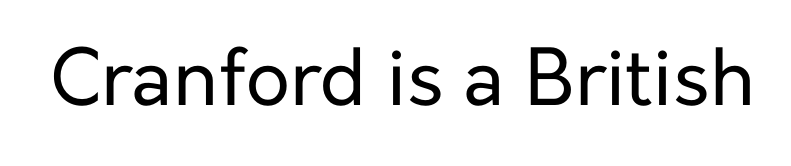
Q: Is the text bold? A: No.
Q: Is the text italic (slanted)? A: No, it is upright.
Q: Is the typeface a serif or a sans-serif typeface? A: Sans-serif.
Q: Is the text underlined? A: No.
Q: Is the spacing between letters normal or unusually wide? A: Normal.
Q: Width (condensed, normal, or wide)? A: Normal.
Q: Stroke contrast? A: Low.
Q: x-height? A: Medium.
Q: Monospaced? A: No.
